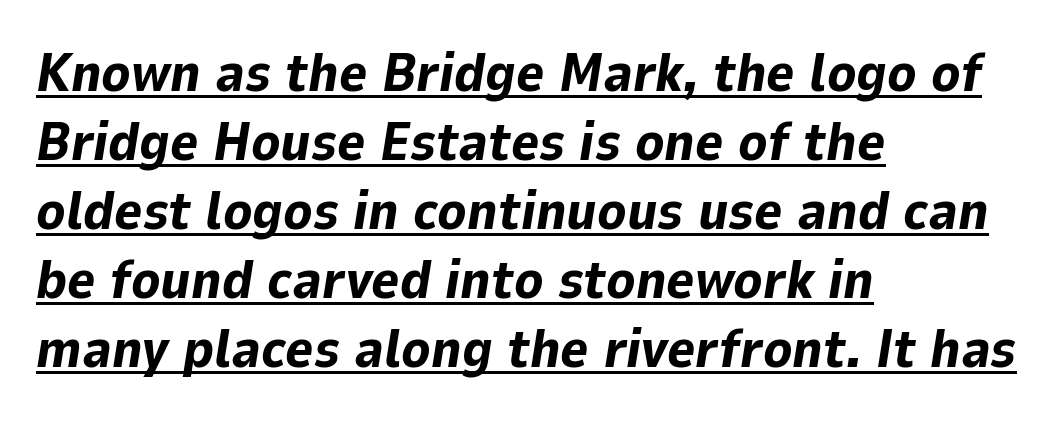
The image shows 54 px bold type, italic (leaning right); set left-aligned, normal line spacing (1.28x), normal letter spacing, underlined; low stroke contrast and a medium x-height.
